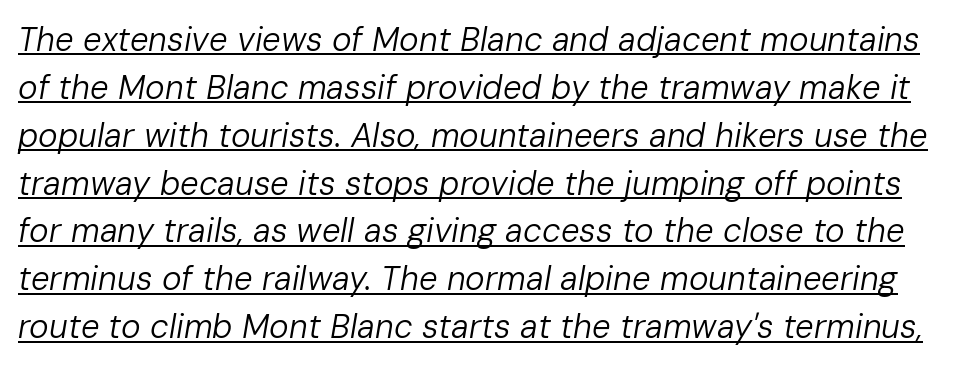
The passage shown has conventional tracking throughout. This sample has the flowing, uneven cadence of proportional lettering. In terms of leading, this rendering sits right in the middle. This reads as an unemphasized weight, regular at the heaviest. Decoration check: the copy is underlined.
